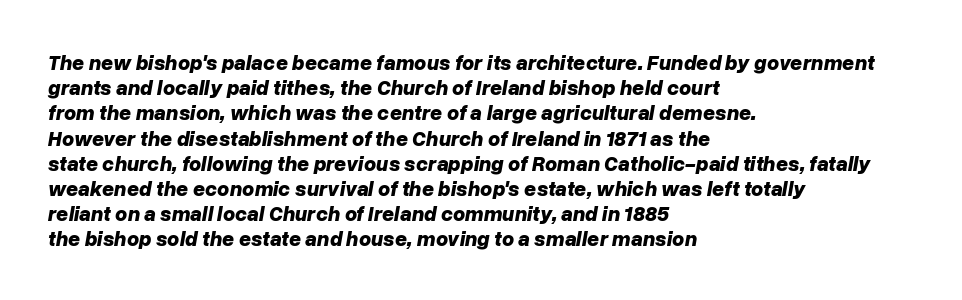
Typographic density is high because the face is bold. Every row of glyphs begins at an identical x-position on the left. This is oblique type, the kind used for emphasis or titles. Plain, unruled lines of type.
